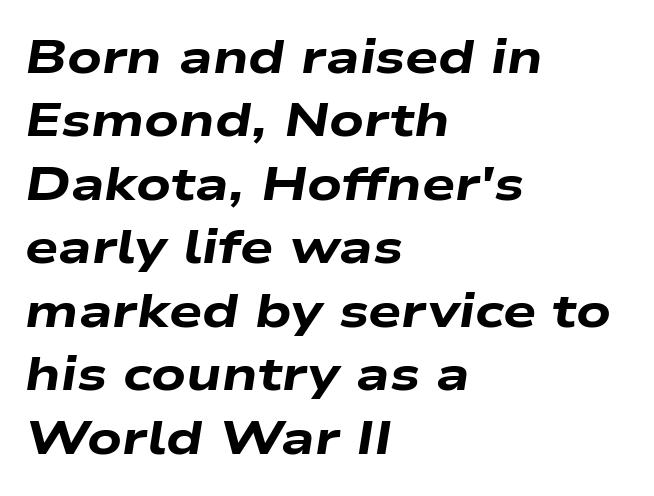
Q: Is the text bold? A: Yes.
Q: Is the text italic (slanted)? A: Yes, it leans right by about 9 degrees.
Q: Is the text underlined? A: No.
Q: How is the paragraph aligned? A: Left-aligned.
Q: Is the spacing between letters normal or unusually wide? A: Normal.
Q: Is the spacing between lines tight, normal or loose? A: Normal.
Q: Width (condensed, normal, or wide)? A: Wide.
Q: Stroke contrast? A: Low.
Q: x-height? A: Medium.
Q: Monospaced? A: No.
